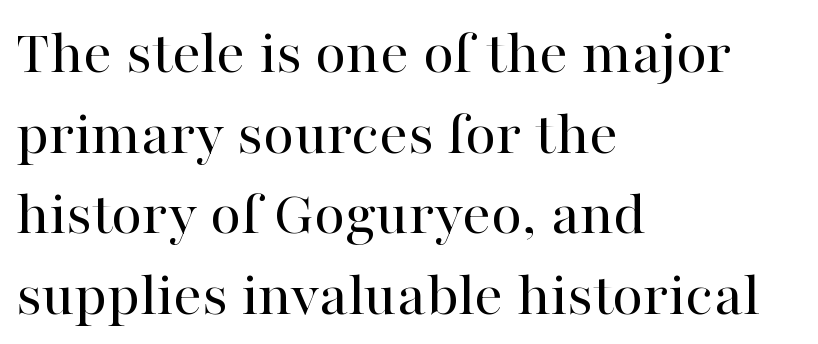
{"serif": "yes", "italic": "no", "bold": "no", "weight": "regular", "width": "normal", "stroke_contrast": "high", "x_height": "medium", "monospaced": "no", "underline": "no", "align": "left", "line_spacing": "normal", "line_spacing_ratio": 1.26, "letter_spacing": "normal", "letter_spacing_em": 0.0, "glyph_px": 64}
